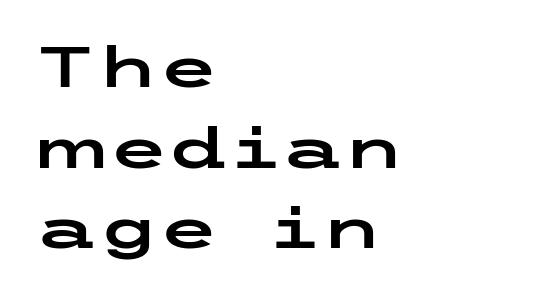
The face used here is a sans, in the tradition of grotesques and geometrics. The rows are spaced the way most documents space them. Has an underline been added? It has not. Casual observation: everything's shoved over to the left. Compared with typical body copy, the letter spacing here is the same. Posture: straight, roman, zero tilt.
